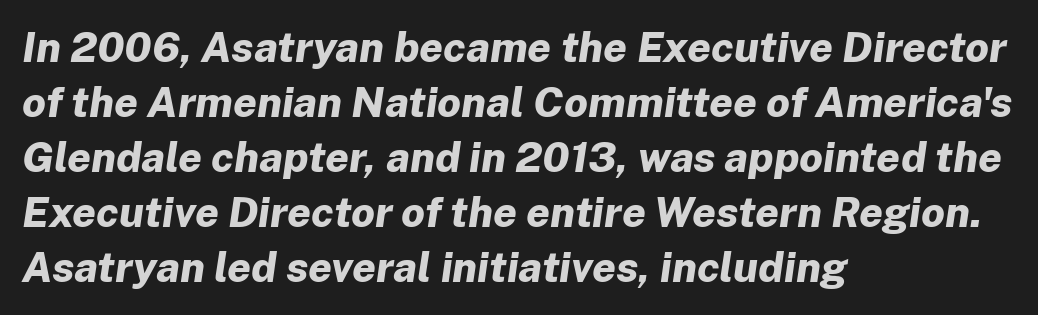
The image shows 42 px bold type, italic (leaning right); set left-aligned, normal line spacing (1.31x), normal letter spacing, not underlined; low stroke contrast and a medium x-height.
